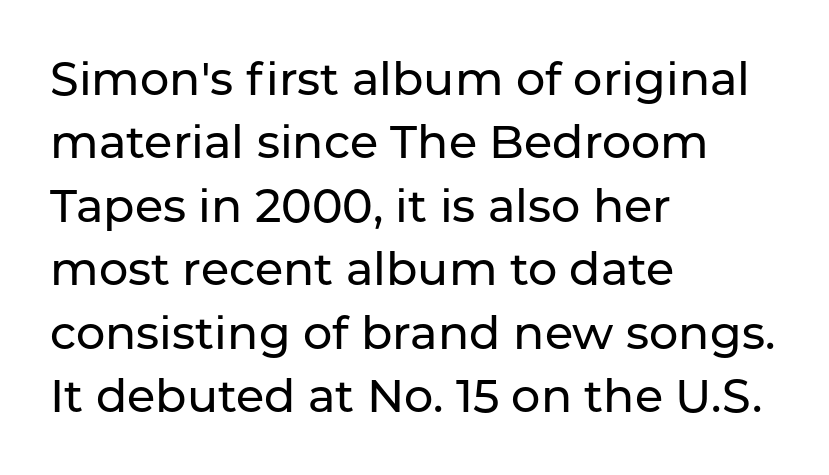
{"serif": "no", "italic": "no", "width": "normal", "stroke_contrast": "low", "x_height": "medium", "monospaced": "no", "underline": "no", "align": "left", "line_spacing": "normal", "line_spacing_ratio": 1.38, "letter_spacing": "normal", "letter_spacing_em": 0.0, "glyph_px": 46}
